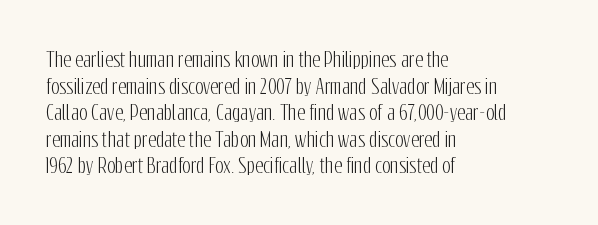
The image shows 20 px text type, upright; set left-aligned, normal line spacing (1.33x), normal letter spacing, not underlined.
